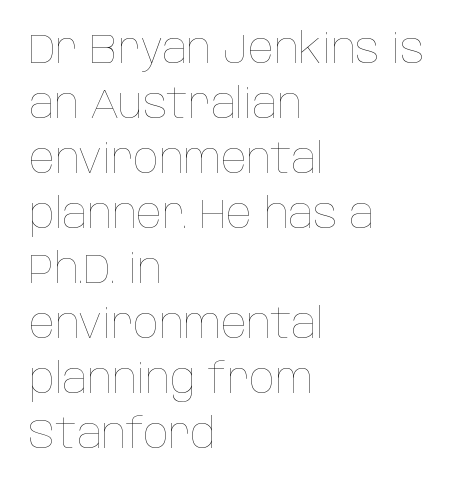
Q: Is the text bold? A: No.
Q: Is the text italic (slanted)? A: No, it is upright.
Q: Is the text underlined? A: No.
Q: How is the paragraph aligned? A: Left-aligned.
Q: Is the spacing between letters normal or unusually wide? A: Normal.
Q: Is the spacing between lines tight, normal or loose? A: Normal.
Q: Width (condensed, normal, or wide)? A: Condensed.
Q: Stroke contrast? A: Low.
Q: x-height? A: Large.
Q: Monospaced? A: No.
